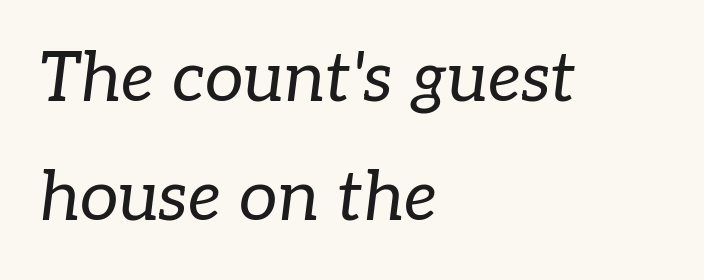
{"serif": "yes", "italic": "yes", "lean": "right", "slant_degrees": 7, "bold": "no", "weight": "regular", "width": "normal", "stroke_contrast": "low", "x_height": "medium", "monospaced": "no", "underline": "no", "align": "left", "line_spacing_ratio": 1.73, "letter_spacing": "normal", "letter_spacing_em": 0.0, "glyph_px": 69}
